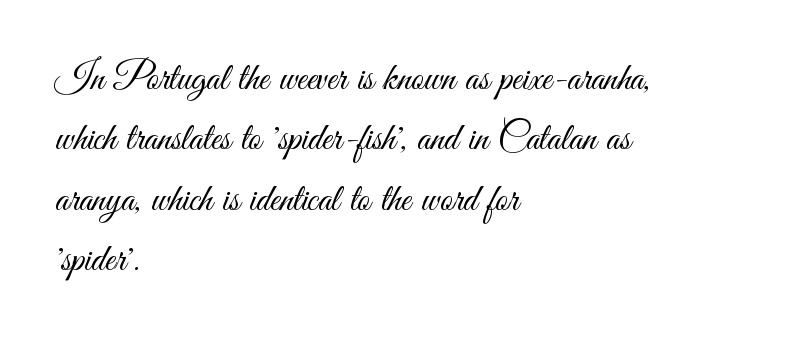
{"serif": "no", "bold": "no", "weight": "light", "width": "condensed", "stroke_contrast": "medium", "x_height": "small", "monospaced": "no", "underline": "no", "align": "left", "line_spacing": "normal", "line_spacing_ratio": 1.55, "letter_spacing": "normal", "letter_spacing_em": 0.0, "glyph_px": 39}
